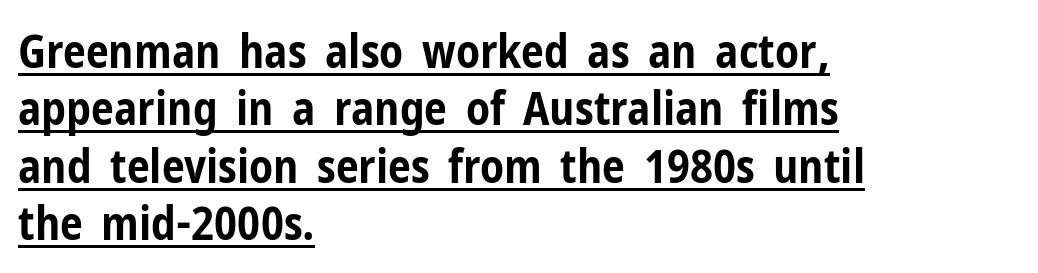
The gaps between neighbouring characters are ordinary and unremarkable. In terms of posture, this sample is upright. Emphasis is given by a line drawn under the lettering. Baseline-to-baseline distance is the conventional proportion of letter height.
